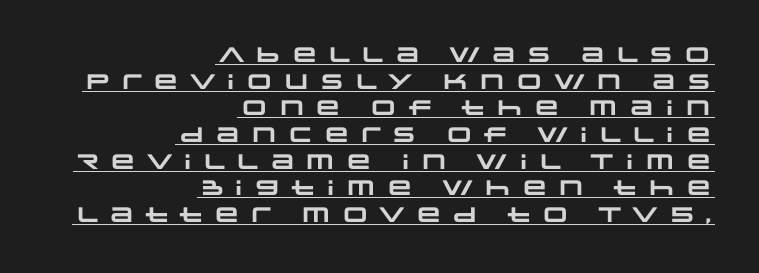
Q: Is the text bold? A: Yes.
Q: Is the text underlined? A: Yes.
Q: How is the paragraph aligned? A: Right-aligned.
Q: Is the spacing between letters normal or unusually wide? A: Unusually wide.
Q: Is the spacing between lines tight, normal or loose? A: Normal.
